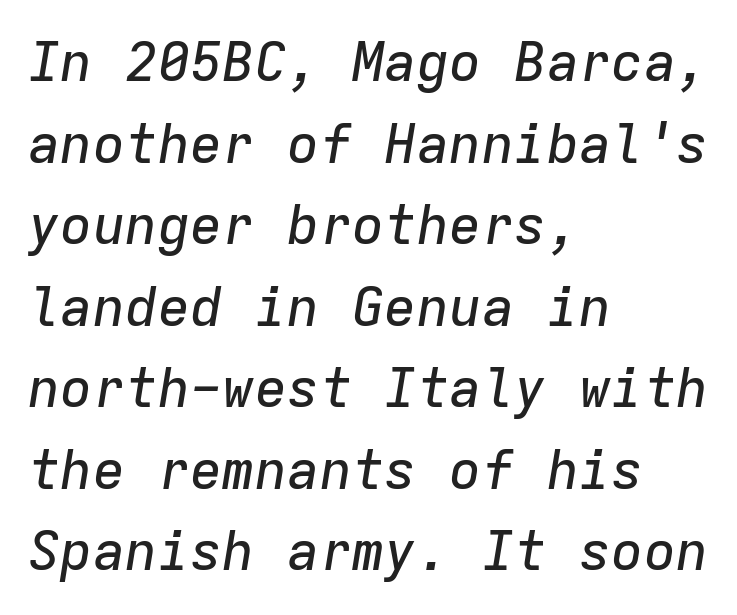
{"italic": "yes", "lean": "right", "slant_degrees": 9, "width": "normal", "stroke_contrast": "low", "x_height": "medium", "monospaced": "yes", "underline": "no", "align": "left", "line_spacing": "normal", "line_spacing_ratio": 1.51, "letter_spacing": "normal", "letter_spacing_em": 0.0, "glyph_px": 54}
